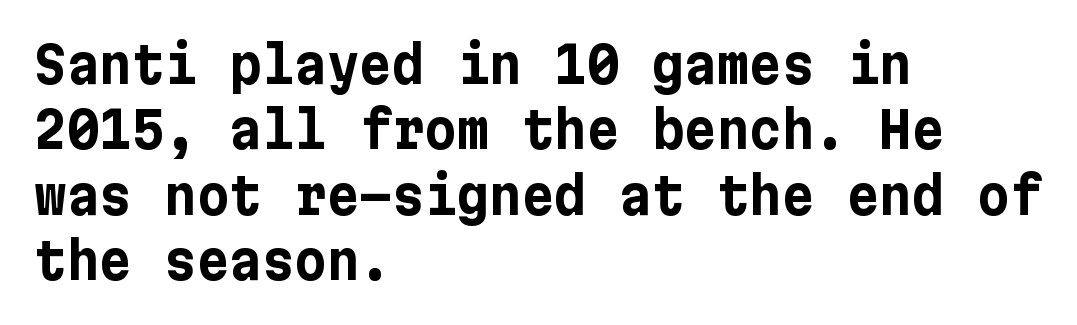
Look at the stroke-to-counter ratio: heavy, a bold. Ascenders rise straight up at ninety degrees. Interline gaps are of average width in this sample. Clear beneath every line of the passage. The passage is arranged the way most books set body copy — flush left.
